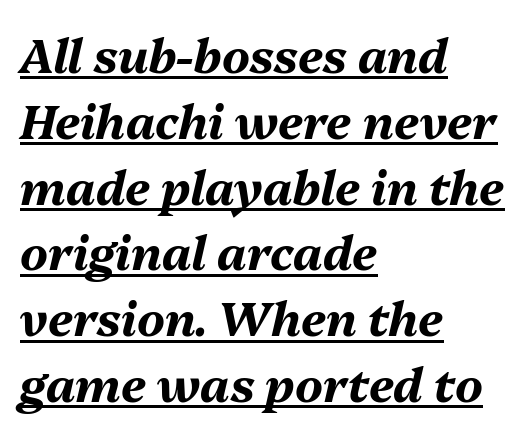
Q: Is the text bold? A: Yes.
Q: Is the text italic (slanted)? A: Yes, it leans right by about 13 degrees.
Q: Is the text underlined? A: Yes.
Q: How is the paragraph aligned? A: Left-aligned.
Q: Is the spacing between letters normal or unusually wide? A: Normal.
Q: Is the spacing between lines tight, normal or loose? A: Normal.
Q: Width (condensed, normal, or wide)? A: Normal.
Q: Stroke contrast? A: Medium.
Q: x-height? A: Medium.
Q: Monospaced? A: No.
